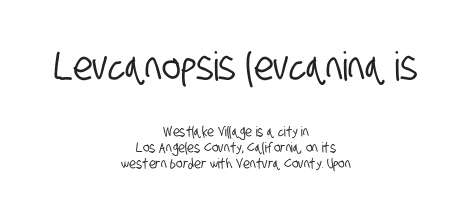
{"serif": "no", "width": "condensed", "stroke_contrast": "low", "x_height": "large", "monospaced": "no", "underline": "no", "align": "center", "line_spacing": "tight", "line_spacing_ratio": 1.13, "letter_spacing": "normal", "letter_spacing_em": 0.0, "larger_block": "first", "size_ratio": 2.86, "glyph_px": 40}
